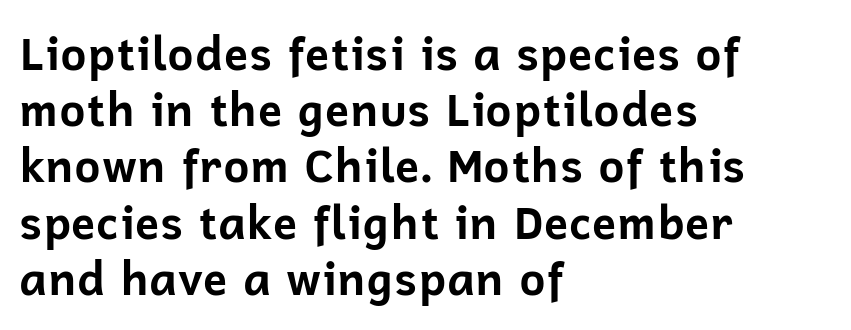
Q: Is the text bold? A: Yes.
Q: Is the text italic (slanted)? A: No, it is upright.
Q: Is the typeface a serif or a sans-serif typeface? A: Sans-serif.
Q: Is the text underlined? A: No.
Q: How is the paragraph aligned? A: Left-aligned.
Q: Is the spacing between letters normal or unusually wide? A: Normal.
Q: Is the spacing between lines tight, normal or loose? A: Normal.
Q: Width (condensed, normal, or wide)? A: Normal.
Q: Stroke contrast? A: Low.
Q: x-height? A: Medium.
Q: Monospaced? A: No.
